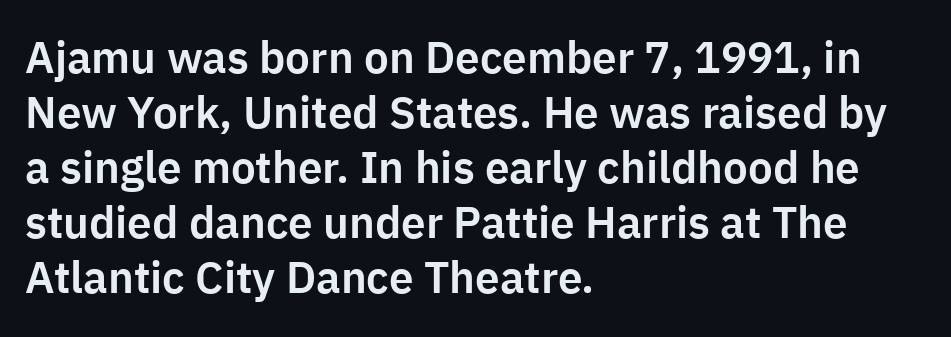
Q: Is the text italic (slanted)? A: No, it is upright.
Q: Is the typeface a serif or a sans-serif typeface? A: Sans-serif.
Q: Is the text underlined? A: No.
Q: How is the paragraph aligned? A: Left-aligned.
Q: Is the spacing between letters normal or unusually wide? A: Normal.
Q: Is the spacing between lines tight, normal or loose? A: Normal.
Q: Width (condensed, normal, or wide)? A: Normal.
Q: Stroke contrast? A: Low.
Q: x-height? A: Medium.
Q: Monospaced? A: No.
